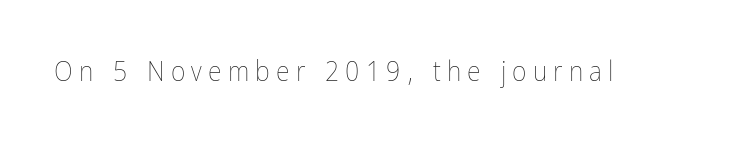
Q: Is the text bold? A: No.
Q: Is the text italic (slanted)? A: No, it is upright.
Q: Is the text underlined? A: No.
Q: Is the spacing between letters normal or unusually wide? A: Unusually wide.
Q: Width (condensed, normal, or wide)? A: Condensed.
Q: Stroke contrast? A: Low.
Q: x-height? A: Medium.
Q: Monospaced? A: No.
